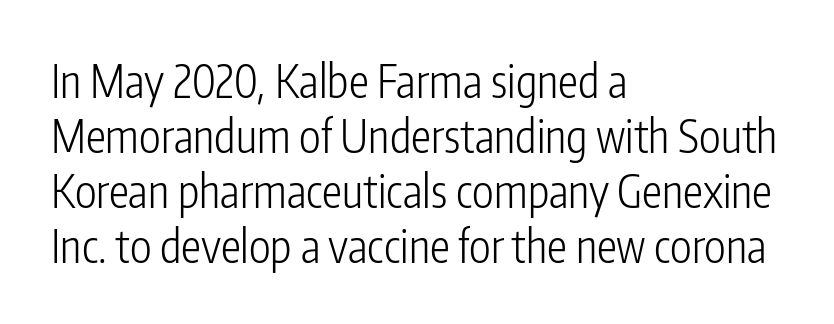
The image shows 45 px light, condensed sans-serif type, upright; set left-aligned, line spacing 1.22x, normal letter spacing, not underlined; low stroke contrast and a medium x-height.
